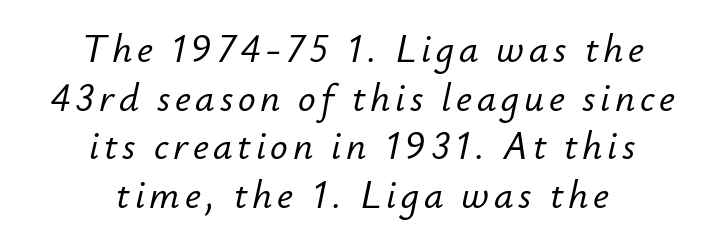
{"italic": "yes", "lean": "right", "slant_degrees": 12, "width": "normal", "stroke_contrast": "low", "x_height": "small", "monospaced": "no", "underline": "no", "align": "center", "line_spacing": "normal", "line_spacing_ratio": 1.25, "glyph_px": 39}
